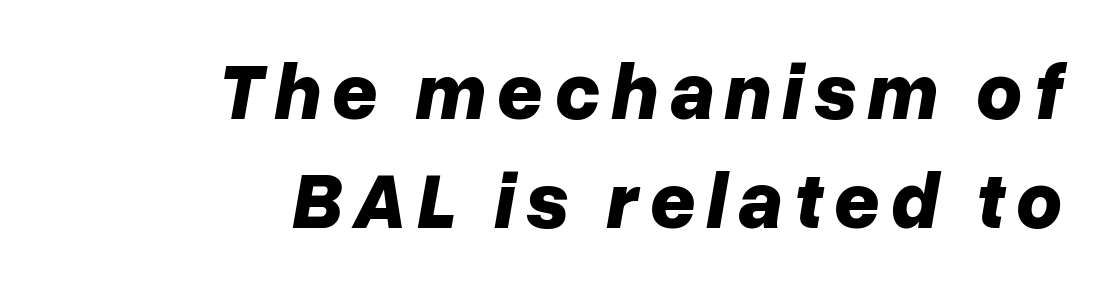
{"italic": "yes", "lean": "right", "slant_degrees": 10, "bold": "yes", "weight": "bold", "width": "normal", "stroke_contrast": "low", "x_height": "medium", "monospaced": "no", "underline": "no", "align": "right", "line_spacing": "normal", "line_spacing_ratio": 1.36, "glyph_px": 80}
